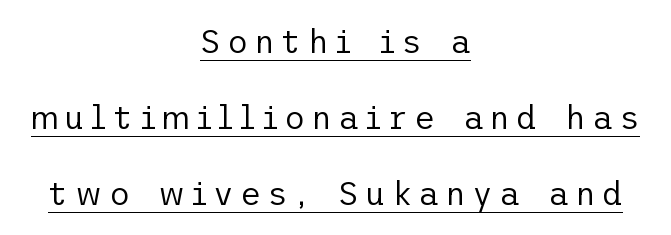
{"serif": "no", "italic": "no", "bold": "no", "weight": "regular", "width": "normal", "stroke_contrast": "low", "x_height": "medium", "underline": "yes", "align": "center", "line_spacing": "loose", "line_spacing_ratio": 2.37, "glyph_px": 32}
